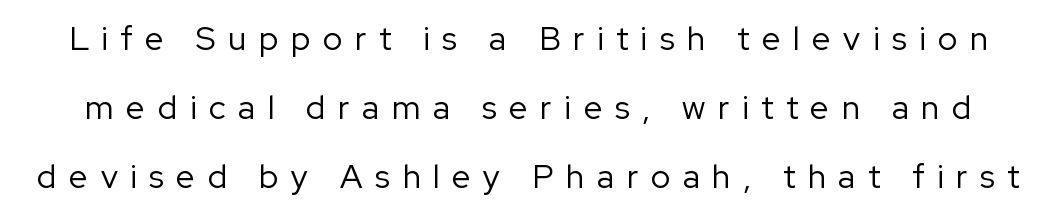
Q: Is the text bold? A: No.
Q: Is the text italic (slanted)? A: No, it is upright.
Q: Is the typeface a serif or a sans-serif typeface? A: Sans-serif.
Q: Is the text underlined? A: No.
Q: Is the spacing between letters normal or unusually wide? A: Unusually wide.
Q: Is the spacing between lines tight, normal or loose? A: Loose.
Q: Width (condensed, normal, or wide)? A: Normal.
Q: Stroke contrast? A: Low.
Q: x-height? A: Medium.
Q: Monospaced? A: No.
